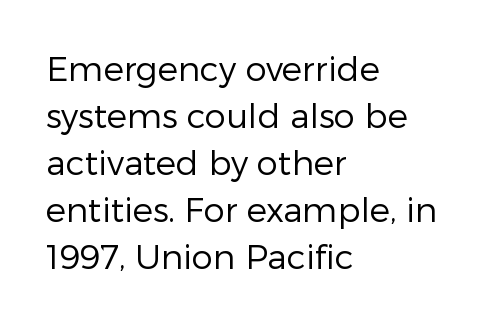
The image shows 34 px regular-weight sans-serif type, upright; set left-aligned, normal line spacing (1.38x), normal letter spacing, not underlined; low stroke contrast and a medium x-height.
